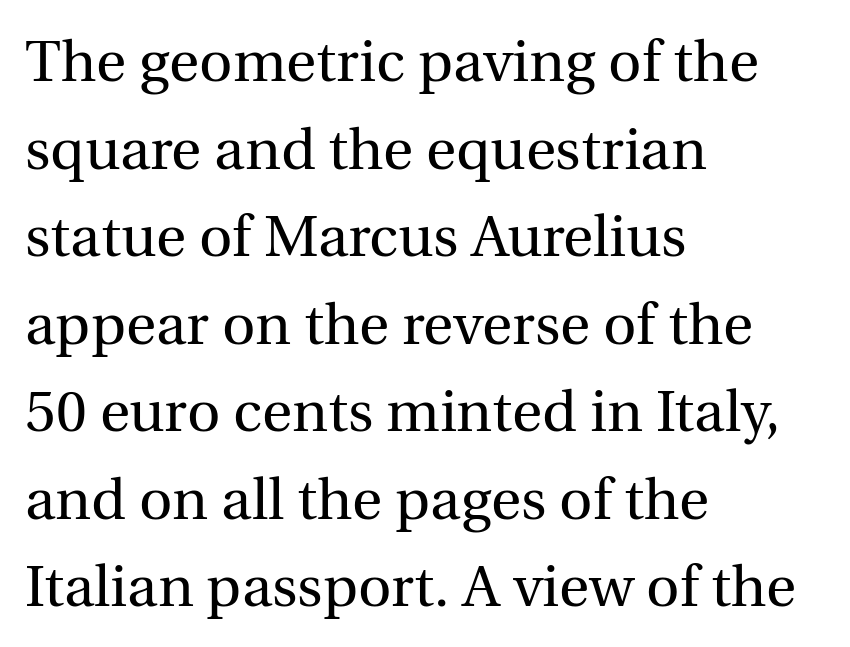
Q: Is the text bold? A: No.
Q: Is the text italic (slanted)? A: No, it is upright.
Q: Is the typeface a serif or a sans-serif typeface? A: Serif.
Q: Is the text underlined? A: No.
Q: How is the paragraph aligned? A: Left-aligned.
Q: Is the spacing between letters normal or unusually wide? A: Normal.
Q: Is the spacing between lines tight, normal or loose? A: Normal.
Q: Width (condensed, normal, or wide)? A: Normal.
Q: x-height? A: Medium.
Q: Monospaced? A: No.
